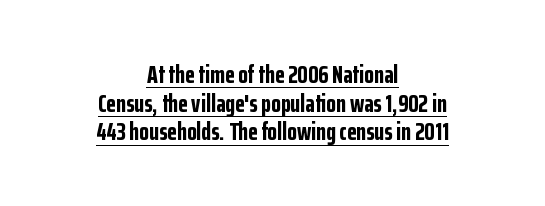
The glyphs have the mass of a bold cut. Looks like someone drew a line under every word here. This sample trades vertical openness for compactness between lines. No italicization has been applied; the sample stays upright. Letter spacing: default.
